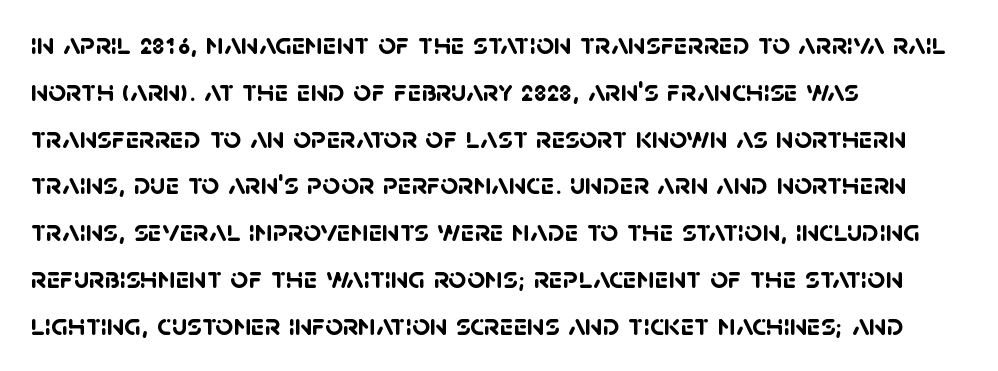
{"serif": "no", "bold": "yes", "weight": "semibold", "width": "normal", "stroke_contrast": "low", "x_height": "large", "monospaced": "no", "underline": "no", "align": "left", "line_spacing": "normal", "line_spacing_ratio": 1.51, "letter_spacing": "normal", "letter_spacing_em": 0.0, "glyph_px": 31}
